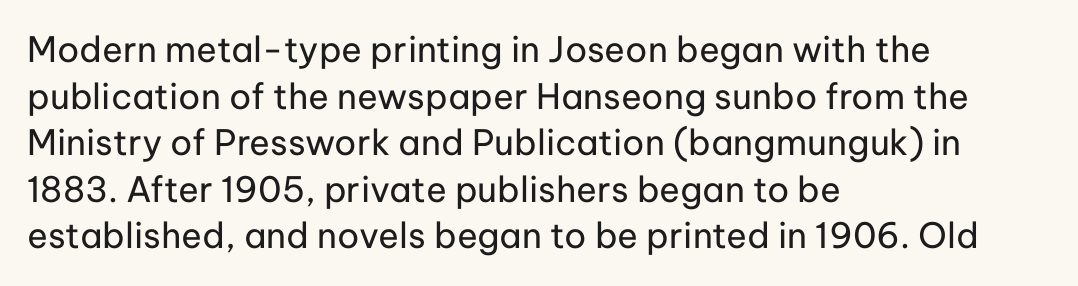
{"serif": "no", "italic": "no", "bold": "no", "weight": "regular", "width": "normal", "stroke_contrast": "low", "x_height": "medium", "monospaced": "no", "underline": "no", "align": "left", "line_spacing": "normal", "line_spacing_ratio": 1.33, "letter_spacing": "normal", "letter_spacing_em": 0.0, "glyph_px": 35}
